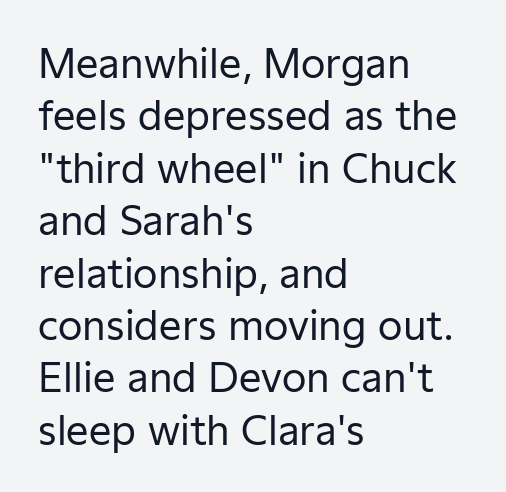
Q: Is the text bold? A: No.
Q: Is the text italic (slanted)? A: No, it is upright.
Q: Is the typeface a serif or a sans-serif typeface? A: Sans-serif.
Q: Is the text underlined? A: No.
Q: How is the paragraph aligned? A: Left-aligned.
Q: Is the spacing between letters normal or unusually wide? A: Normal.
Q: Is the spacing between lines tight, normal or loose? A: Normal.
Q: Width (condensed, normal, or wide)? A: Normal.
Q: Stroke contrast? A: Low.
Q: x-height? A: Medium.
Q: Monospaced? A: No.
